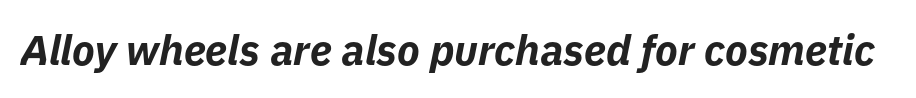
The characters look thick and weighty, a clear bold. The tracking reads as untouched default to a designer's eye. The rendering applies a slant to the glyphs. Varying glyph widths throughout — classic text-font behaviour. Underlining? Definitely not there.
